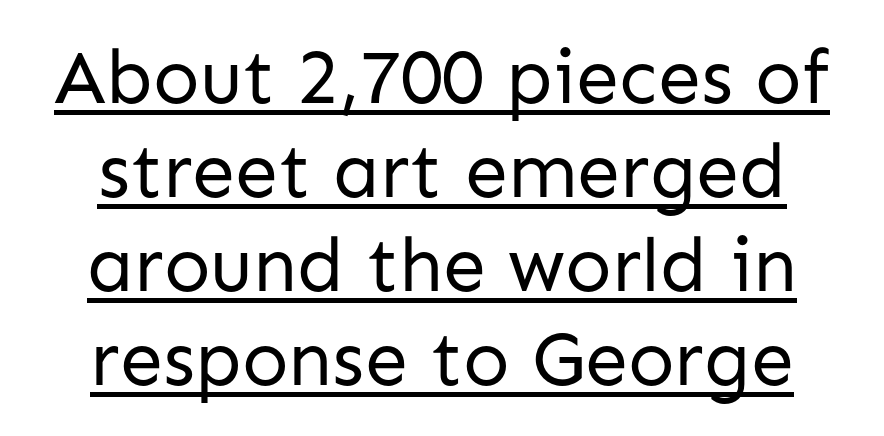
The image shows 77 px regular-weight sans-serif type, upright; set line spacing 1.22x, normal letter spacing, underlined; low stroke contrast and a medium x-height.
